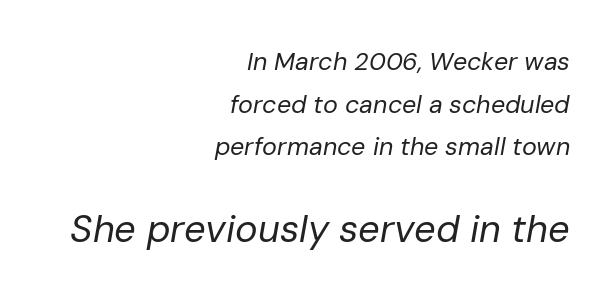
Horizontal alignment here is rightward, an uncommon choice for prose. Nobody drew a line under any word here. No chunkiness to these letters — they're not bold. Block two is the big one; block one sits smaller above it.
